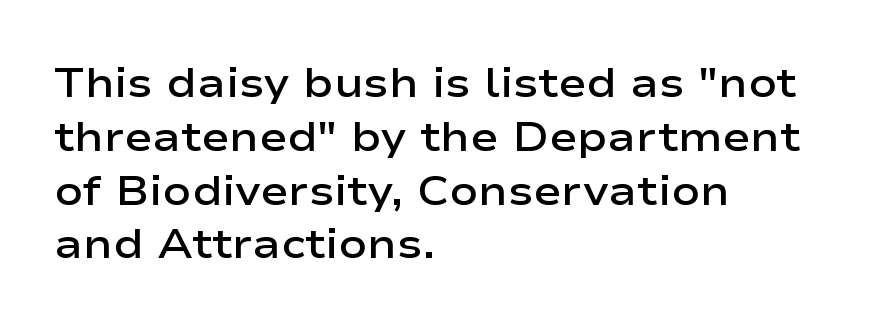
Q: Is the text bold? A: Semi-bold.
Q: Is the text italic (slanted)? A: No, it is upright.
Q: Is the typeface a serif or a sans-serif typeface? A: Sans-serif.
Q: Is the text underlined? A: No.
Q: How is the paragraph aligned? A: Left-aligned.
Q: Is the spacing between letters normal or unusually wide? A: Normal.
Q: Is the spacing between lines tight, normal or loose? A: Normal.
Q: Width (condensed, normal, or wide)? A: Wide.
Q: Stroke contrast? A: Low.
Q: x-height? A: Medium.
Q: Monospaced? A: No.
